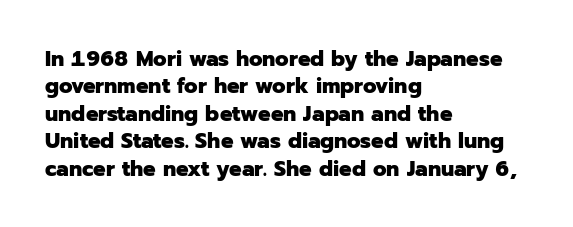
{"italic": "no", "bold": "yes", "underline": "no", "align": "left", "line_spacing": "normal", "line_spacing_ratio": 1.25, "letter_spacing": "normal", "letter_spacing_em": 0.0, "glyph_px": 22}
